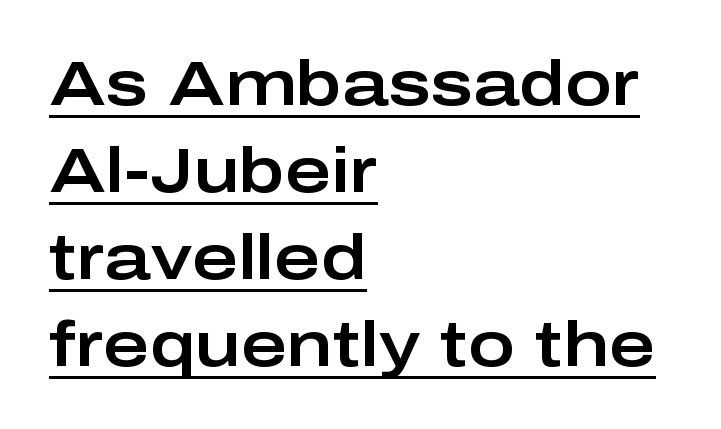
Font category for this specimen: sans-serif. The line-height multiplier appears to be the usual default. A typographer would call this underscored text. A roman cut, with each character standing at attention.
